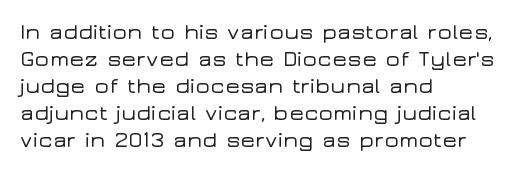
The image shows 22 px text type, upright; set left-aligned, line spacing 1.23x, normal letter spacing, not underlined.
